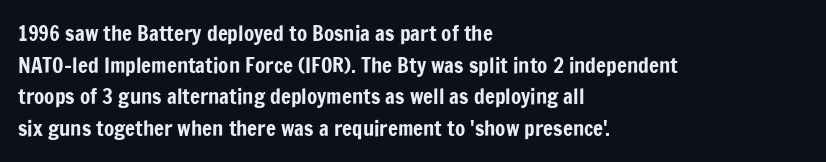
Has an underline been added? It has not. Do the letters lean? They stand straight. Notice how descenders clear the ascenders below comfortably — that's standard leading. The line texture is even and compact thanks to regular tracking.
